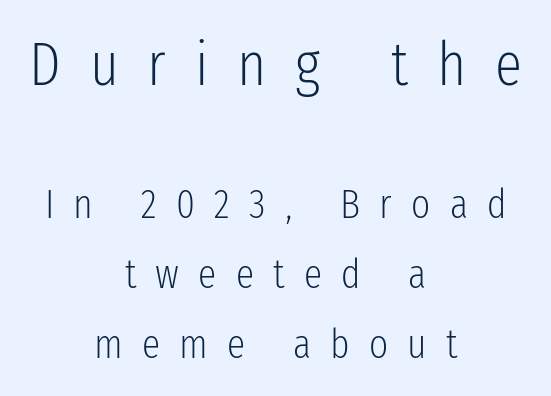
{"serif": "no", "italic": "no", "bold": "no", "weight": "light", "width": "condensed", "stroke_contrast": "low", "x_height": "medium", "monospaced": "no", "underline": "no", "align": "center", "line_spacing": "normal", "line_spacing_ratio": 1.7, "letter_spacing": "wide", "letter_spacing_em": 0.47, "larger_block": "first", "size_ratio": 1.49, "glyph_px": 61}
